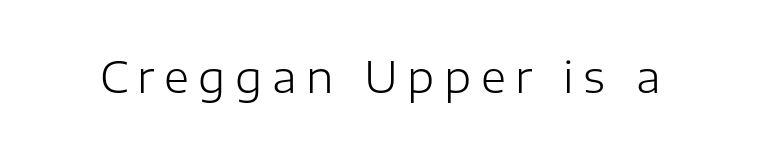
The image shows 43 px light sans-serif type, upright; set unusually wide letter spacing (+0.22 em), not underlined; low stroke contrast and a medium x-height.
